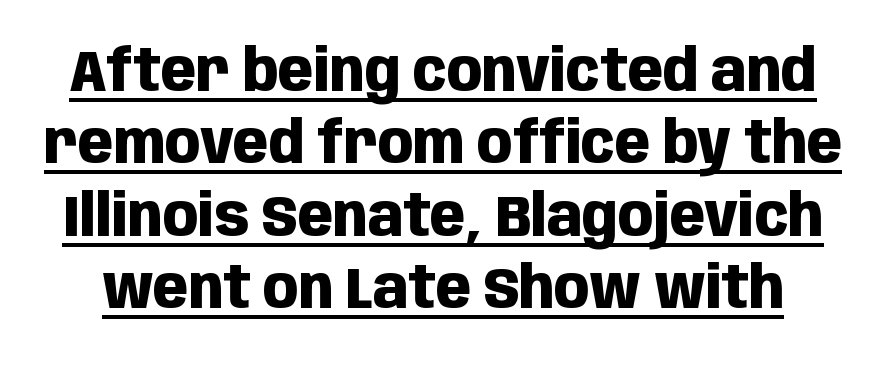
The image shows 58 px heavy, condensed sans-serif type, upright; set normal line spacing (1.25x), normal letter spacing, underlined; low stroke contrast and a large x-height.
